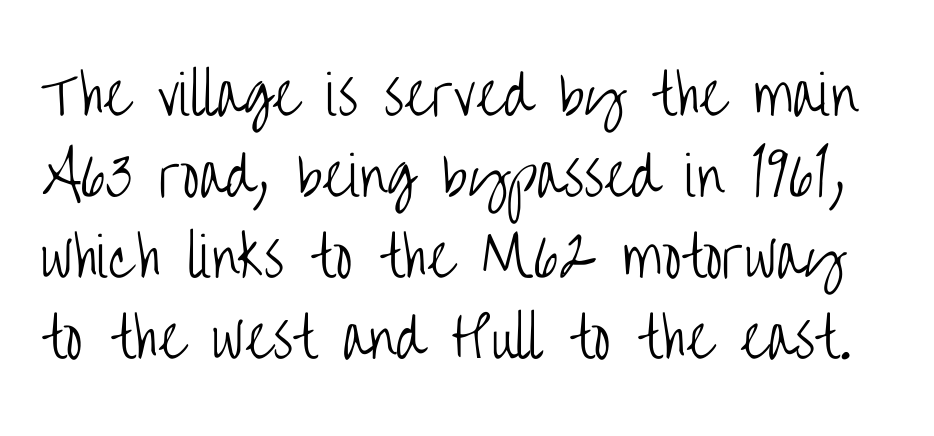
{"serif": "no", "italic": "no", "bold": "no", "weight": "light", "width": "condensed", "stroke_contrast": "low", "x_height": "large", "monospaced": "no", "underline": "no", "line_spacing": "normal", "line_spacing_ratio": 1.5, "letter_spacing": "normal", "letter_spacing_em": 0.0, "glyph_px": 54}
